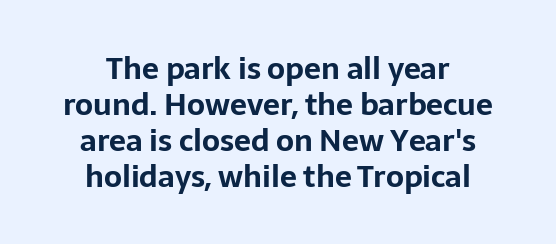
Q: Is the text bold? A: Yes.
Q: Is the text italic (slanted)? A: No, it is upright.
Q: Is the typeface a serif or a sans-serif typeface? A: Sans-serif.
Q: Is the text underlined? A: No.
Q: How is the paragraph aligned? A: Centered.
Q: Is the spacing between letters normal or unusually wide? A: Normal.
Q: Width (condensed, normal, or wide)? A: Normal.
Q: Stroke contrast? A: Low.
Q: x-height? A: Medium.
Q: Monospaced? A: No.
